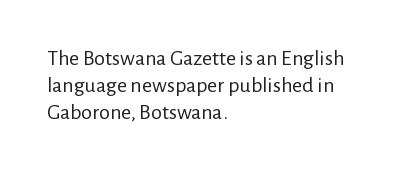
{"italic": "no", "bold": "no", "underline": "no", "align": "left", "line_spacing_ratio": 1.23, "letter_spacing": "normal", "letter_spacing_em": 0.0, "glyph_px": 22}
